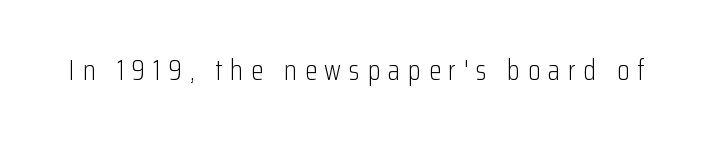
Is the stroke heavy? The answer is a plain regular-or-lighter. The glyphs in this specimen are sans serif. Each letter keeps its own natural width here, so spacing adapts to shape. A typesetter would call this heavily tracked-out type.
